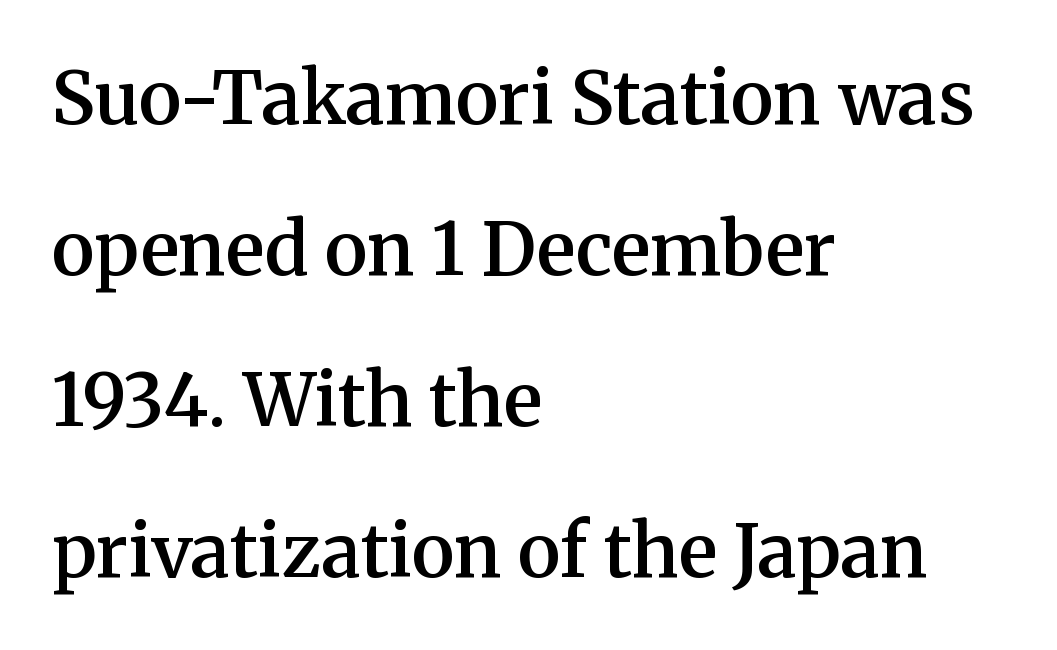
The image shows 73 px semibold serif type, upright; set left-aligned, loose line spacing (2.07x), normal letter spacing, not underlined; medium stroke contrast and a medium x-height.
